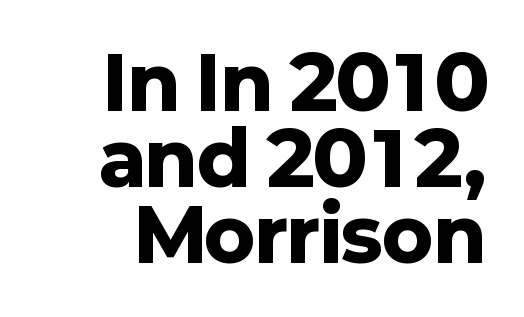
The image shows 74 px heavy sans-serif type, upright; set tight line spacing (1.03x), normal letter spacing, not underlined; low stroke contrast and a medium x-height.
